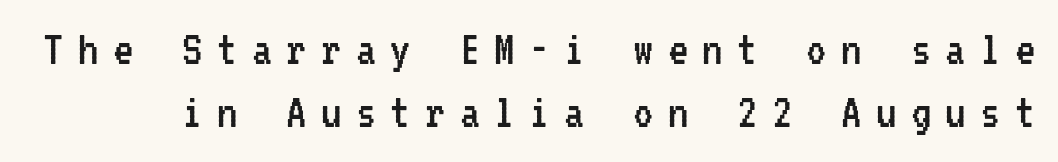
{"serif": "no", "italic": "no", "bold": "no", "weight": "regular", "width": "condensed", "stroke_contrast": "low", "x_height": "medium", "monospaced": "yes", "underline": "no", "line_spacing_ratio": 1.24, "letter_spacing": "wide", "letter_spacing_em": 0.28, "glyph_px": 51}
